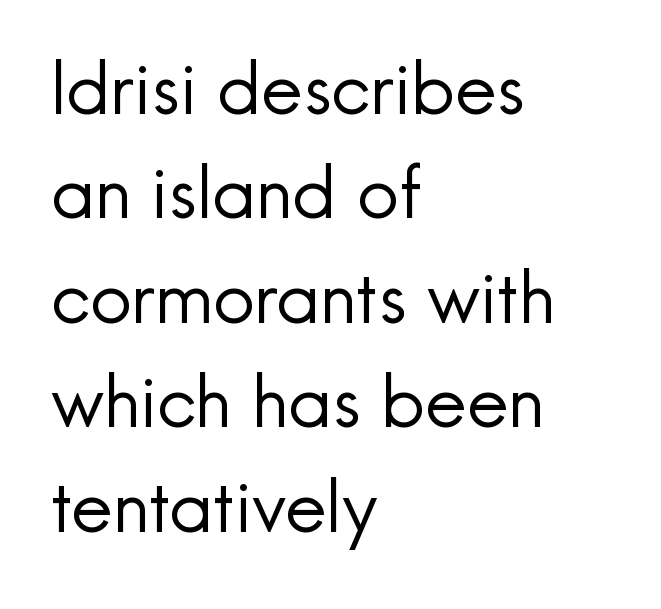
{"serif": "no", "italic": "no", "bold": "no", "weight": "regular", "width": "normal", "x_height": "small", "monospaced": "no", "underline": "no", "align": "left", "line_spacing": "normal", "line_spacing_ratio": 1.43, "letter_spacing": "normal", "letter_spacing_em": 0.0, "glyph_px": 73}
